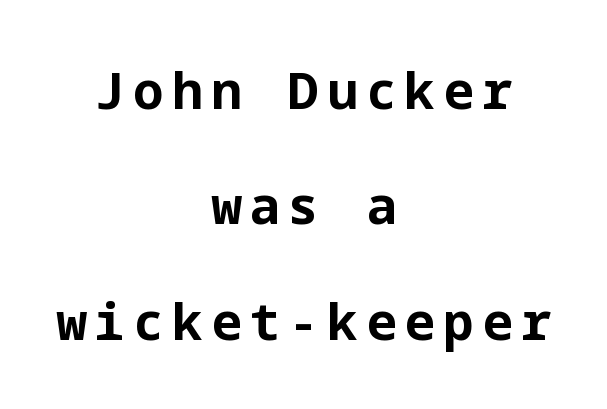
{"serif": "no", "italic": "no", "bold": "yes", "weight": "bold", "width": "normal", "stroke_contrast": "low", "x_height": "medium", "underline": "no", "align": "center", "line_spacing": "loose", "line_spacing_ratio": 2.26, "glyph_px": 51}
